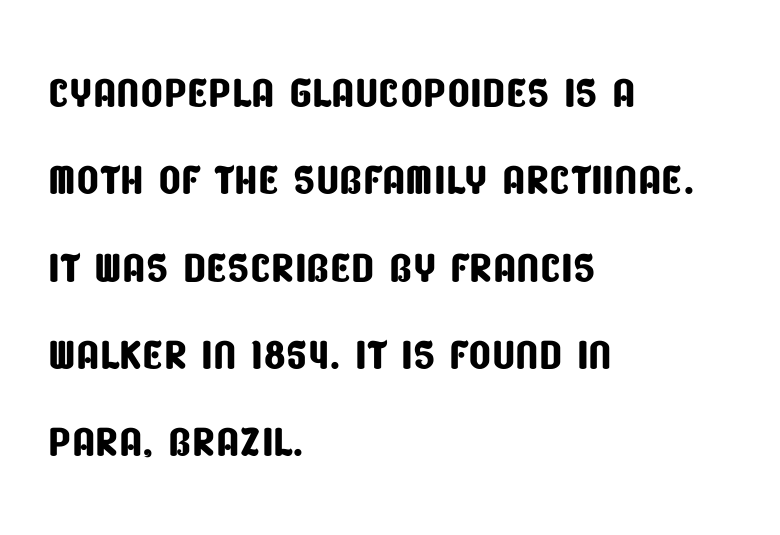
{"serif": "no", "width": "condensed", "stroke_contrast": "low", "x_height": "large", "monospaced": "no", "underline": "no", "align": "left", "line_spacing": "normal", "line_spacing_ratio": 1.48, "letter_spacing": "normal", "letter_spacing_em": 0.0, "glyph_px": 59}
